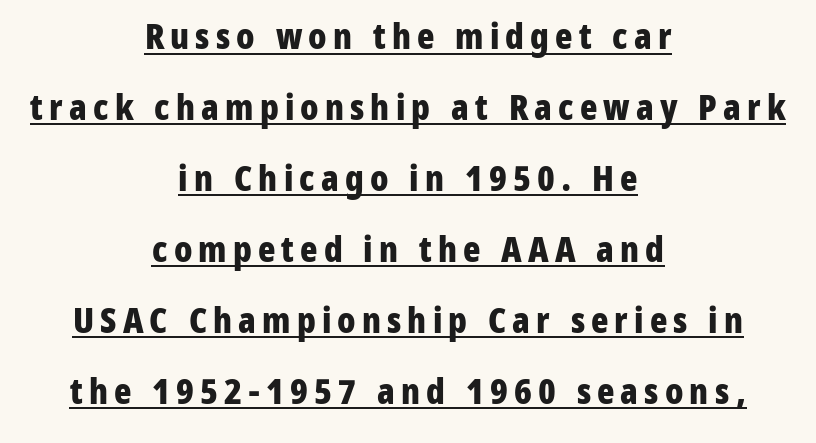
{"serif": "no", "italic": "no", "bold": "yes", "weight": "bold", "width": "condensed", "stroke_contrast": "low", "x_height": "medium", "monospaced": "no", "underline": "yes", "align": "center", "line_spacing": "loose", "line_spacing_ratio": 1.97, "glyph_px": 36}
